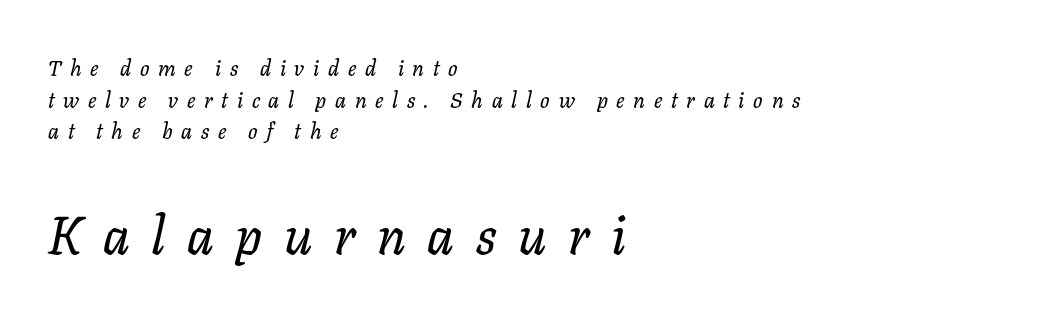
Q: Is the text italic (slanted)? A: Yes, it leans right by about 11 degrees.
Q: Is the typeface a serif or a sans-serif typeface? A: Serif.
Q: Is the text underlined? A: No.
Q: How is the paragraph aligned? A: Left-aligned.
Q: Is the spacing between letters normal or unusually wide? A: Unusually wide.
Q: Is the spacing between lines tight, normal or loose? A: Normal.
Q: Which block of text is set in a larger size, the first (top) or the second (bottom)? A: The second (bottom) one.
Q: Width (condensed, normal, or wide)? A: Normal.
Q: Stroke contrast? A: Low.
Q: x-height? A: Medium.
Q: Monospaced? A: No.
